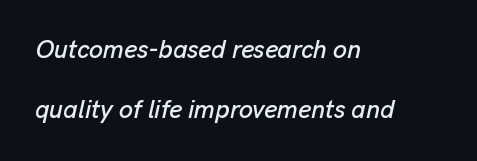
{"italic": "yes", "lean": "right", "slant_degrees": 13, "underline": "no", "align": "left", "line_spacing": "loose", "line_spacing_ratio": 2.39, "letter_spacing": "normal", "letter_spacing_em": 0.0, "glyph_px": 25}
